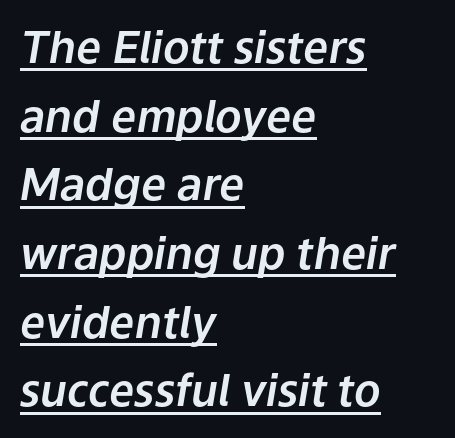
Default kerning and tracking; the words read as compact shapes. A typographer would call this underscored text. The lines in this sample share a left origin and differ only in where they stop. Does the leading feel generous? No, just average. The face used here is proportionally spaced, like ordinary book or web type. The text carries the slant typical of an italic or oblique font.
